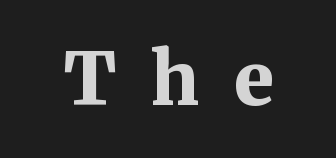
The image shows 73 px bold serif type, upright; set unusually wide letter spacing (+0.48 em), not underlined; medium stroke contrast and a medium x-height.
